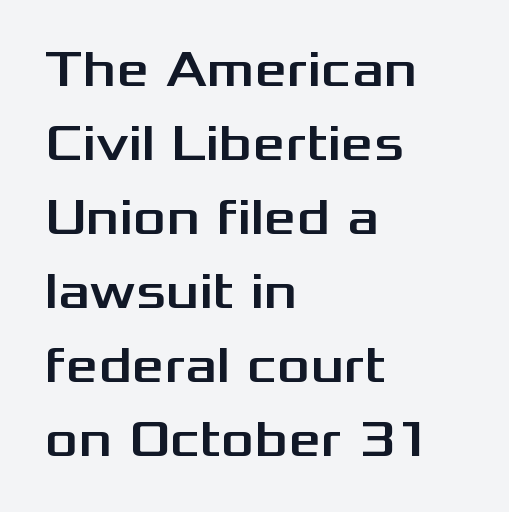
Q: Is the text italic (slanted)? A: No, it is upright.
Q: Is the typeface a serif or a sans-serif typeface? A: Sans-serif.
Q: Is the text underlined? A: No.
Q: How is the paragraph aligned? A: Left-aligned.
Q: Is the spacing between letters normal or unusually wide? A: Normal.
Q: Is the spacing between lines tight, normal or loose? A: Normal.
Q: Width (condensed, normal, or wide)? A: Wide.
Q: Stroke contrast? A: Medium.
Q: x-height? A: Medium.
Q: Monospaced? A: No.
